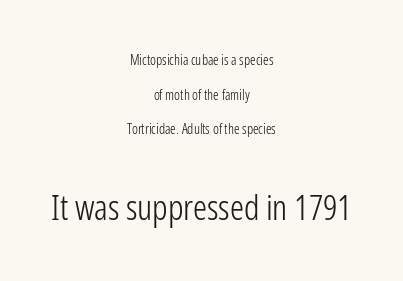
{"serif": "no", "italic": "no", "bold": "no", "weight": "light", "width": "condensed", "stroke_contrast": "low", "x_height": "medium", "monospaced": "no", "underline": "no", "align": "center", "line_spacing": "loose", "line_spacing_ratio": 2.47, "letter_spacing": "normal", "letter_spacing_em": 0.0, "larger_block": "second", "size_ratio": 2.5, "glyph_px": 35}
